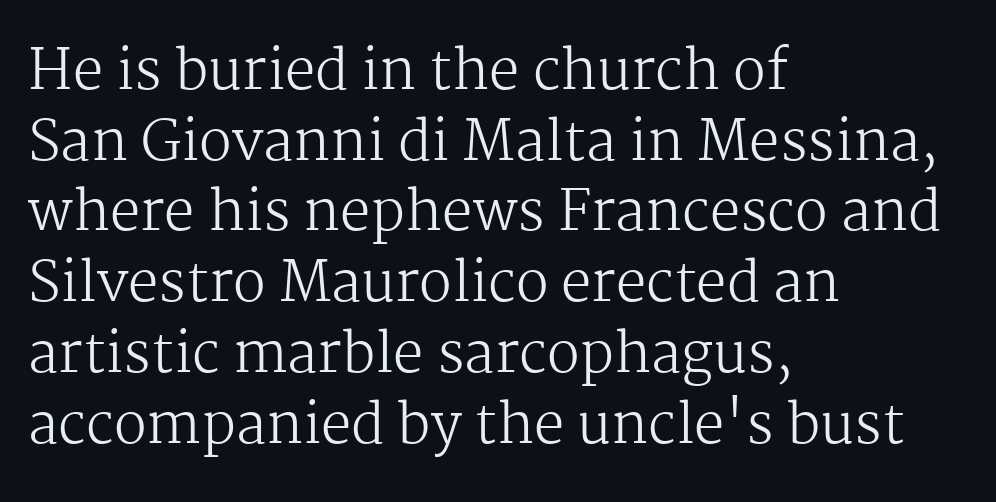
Alignment: flush left. Italic? Not at all — the glyphs are vertical. The rendering keeps characters at their native spacing. Do the characters align in a grid? No, the font is proportional. I'd call this a serif setting — the letters wear small feet. Honestly, there is no underline to notice here at all.
